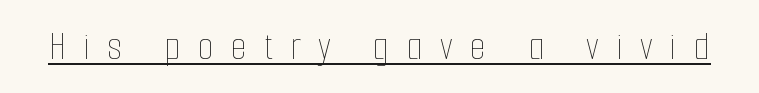
Q: Is the text bold? A: No.
Q: Is the text italic (slanted)? A: No, it is upright.
Q: Is the text underlined? A: Yes.
Q: Is the spacing between letters normal or unusually wide? A: Unusually wide.
Q: Width (condensed, normal, or wide)? A: Condensed.
Q: Stroke contrast? A: Low.
Q: x-height? A: Medium.
Q: Monospaced? A: No.
